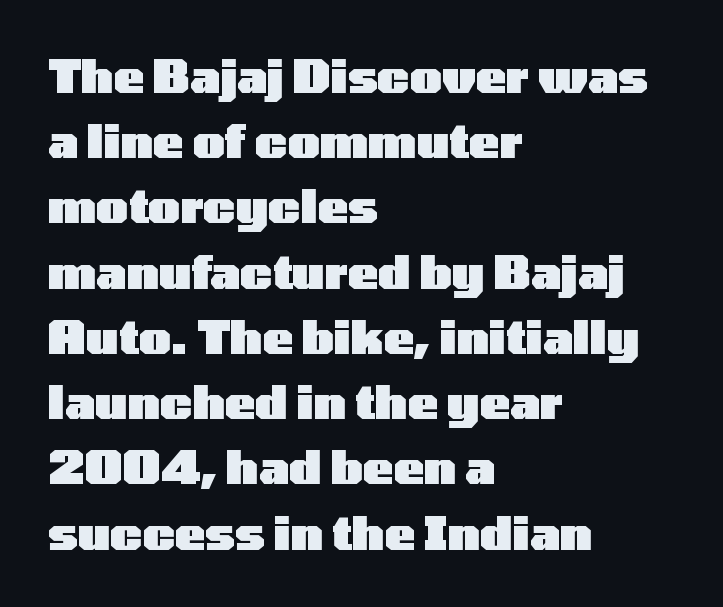
Is the type bold? Yes — the strokes are clearly thick and heavy. These lines are rendered in a variable-pitch font. The rendering uses a moderate line-height, typical for paragraphs. Notice how the stems are strictly vertical — no italics here. Nothing sits at the stroke ends, so this counts as sans-serif. The specimen omits any rule beneath the text block's lines.
